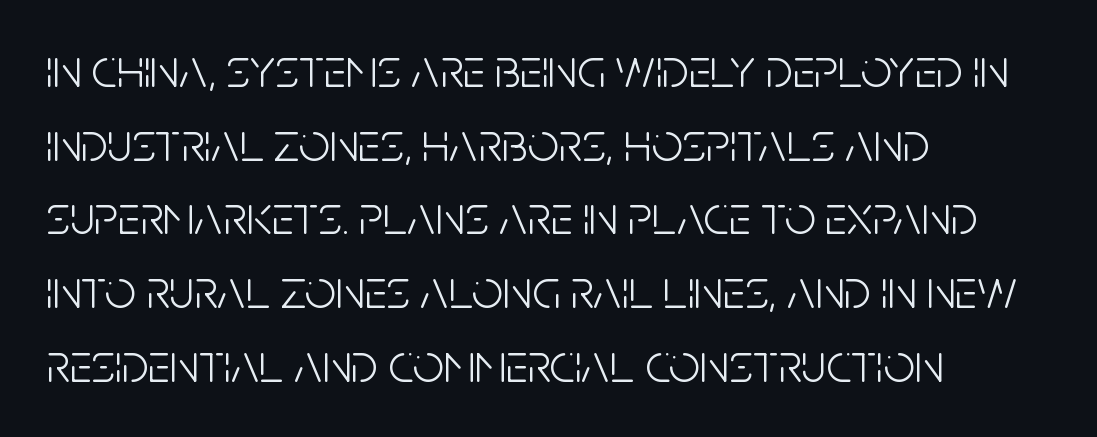
Style check: upright. Do the characters align in a grid? No, the font is proportional. The space beneath each line is pristine and unruled. Regarding serifs, this sample does without them.
